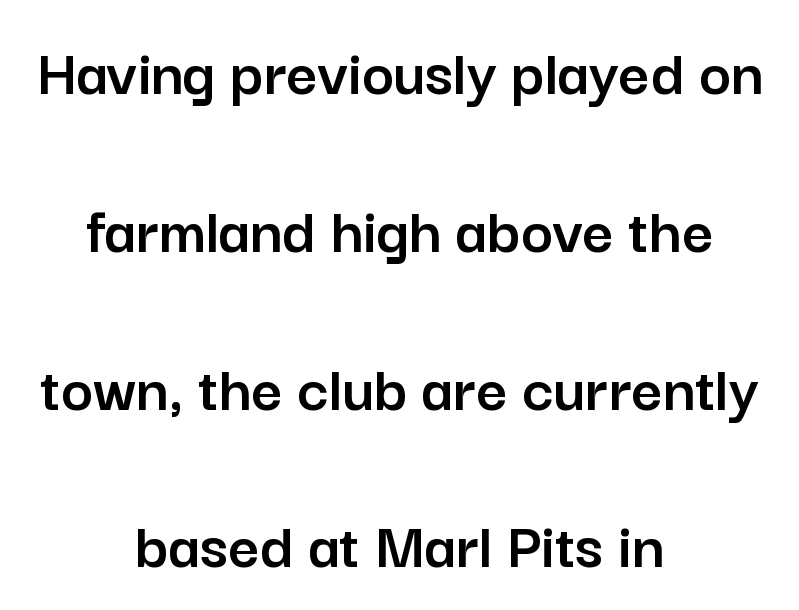
Successive baselines arrive slowly, with a big drop between each. Spacing verdict: proportional, widths tailored to each character. Short note: letters normally spaced. Short and long lines alike share a common midpoint. Note: no serifs on the glyphs.
